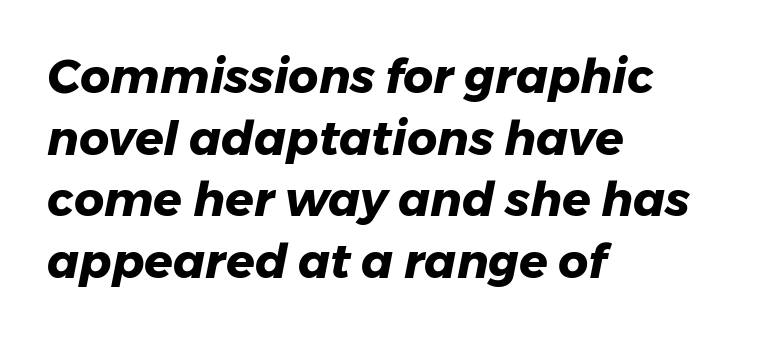
Descenders are the only things crossing below the line. This sample is left-justified, so line endings fall wherever the words run out. Vertical spacing — default. Caption: bold face, heavy strokes. Character widths vary here, with narrow letters taking less room than wide ones. Spacing between characters is what you'd get straight out of the box.
